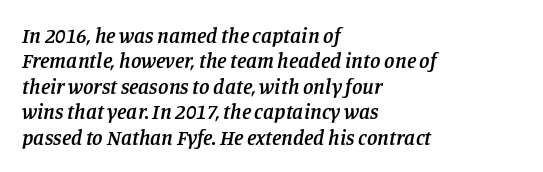
Students, note that the glyphs here touch the page at normal intervals. Lines of text with bare space underneath. These lines stack with their left ends in a neat column. Slanted lettering throughout. Is the type bold? Partly — it's a semibold, heavier than regular but not fully bold.
